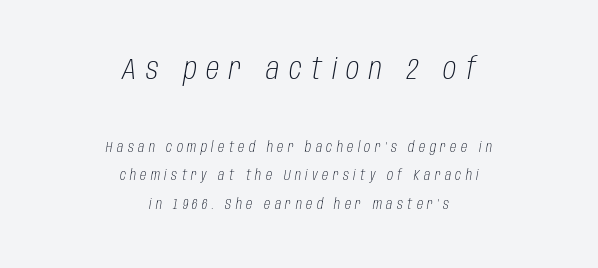
{"italic": "yes", "lean": "right", "slant_degrees": 10, "bold": "no", "weight": "light", "width": "condensed", "stroke_contrast": "low", "x_height": "large", "monospaced": "no", "underline": "no", "align": "center", "line_spacing": "loose", "line_spacing_ratio": 2.03, "letter_spacing": "wide", "letter_spacing_em": 0.32, "larger_block": "first", "size_ratio": 2.14, "glyph_px": 30}
